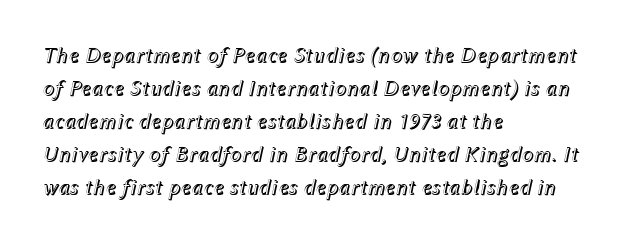
{"italic": "yes", "lean": "right", "slant_degrees": 12, "underline": "no", "align": "left", "line_spacing": "normal", "line_spacing_ratio": 1.5, "letter_spacing": "normal", "letter_spacing_em": 0.0, "glyph_px": 22}
